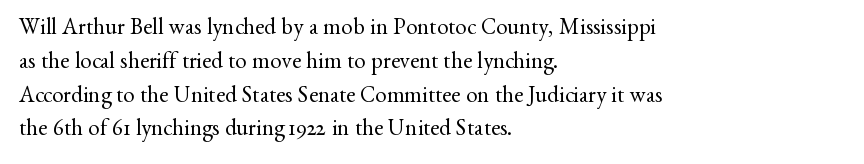
The image shows 23 px text type, upright; set left-aligned, normal line spacing (1.47x), normal letter spacing, not underlined.
